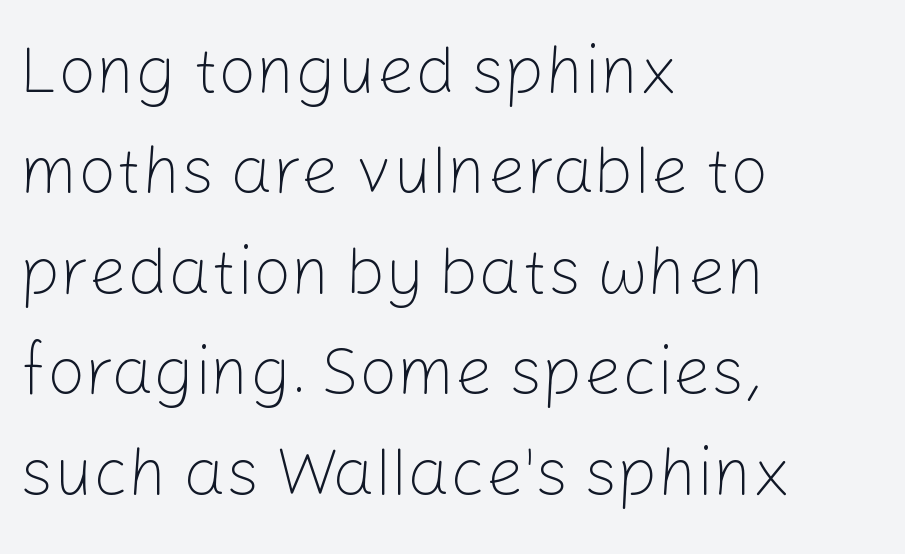
The image shows 67 px light sans-serif type, upright; set left-aligned, normal line spacing (1.5x), normal letter spacing, not underlined; low stroke contrast and a medium x-height.
